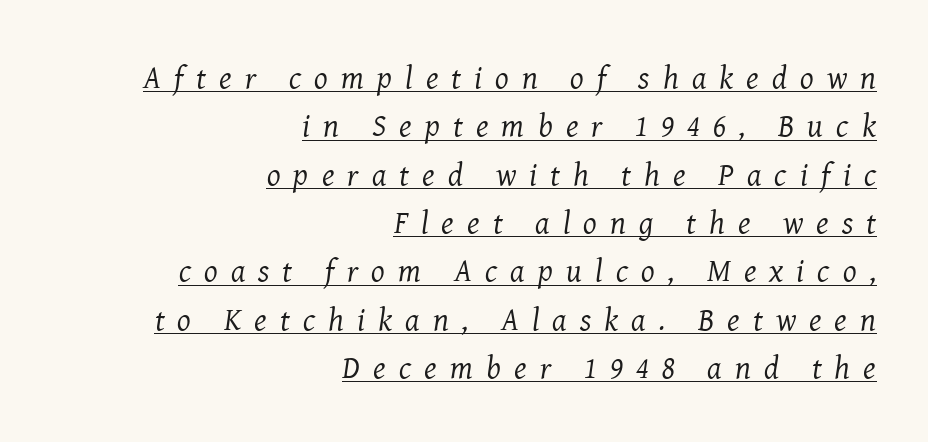
{"serif": "yes", "italic": "yes", "lean": "right", "slant_degrees": 8, "bold": "no", "weight": "regular", "width": "normal", "stroke_contrast": "medium", "x_height": "medium", "monospaced": "no", "underline": "yes", "align": "right", "line_spacing": "normal", "line_spacing_ratio": 1.51, "letter_spacing": "wide", "letter_spacing_em": 0.41, "glyph_px": 32}
